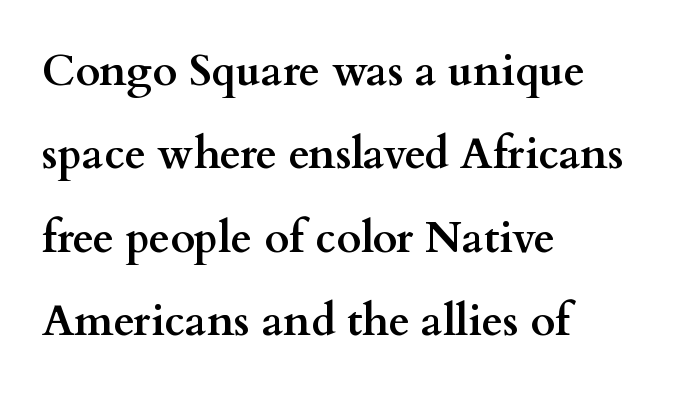
The image shows 43 px semibold, wide serif type, upright; set left-aligned, loose line spacing (1.94x), normal letter spacing, not underlined; medium stroke contrast and a small x-height.
